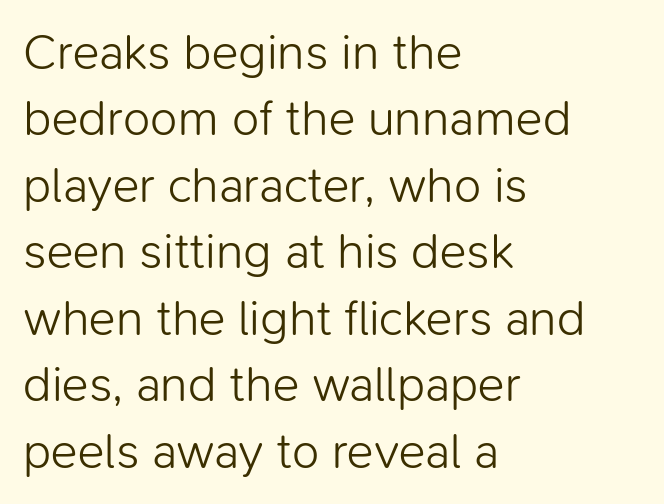
Q: Is the text bold? A: No.
Q: Is the text italic (slanted)? A: No, it is upright.
Q: Is the typeface a serif or a sans-serif typeface? A: Sans-serif.
Q: Is the text underlined? A: No.
Q: How is the paragraph aligned? A: Left-aligned.
Q: Is the spacing between letters normal or unusually wide? A: Normal.
Q: Is the spacing between lines tight, normal or loose? A: Normal.
Q: Width (condensed, normal, or wide)? A: Normal.
Q: Stroke contrast? A: Low.
Q: x-height? A: Medium.
Q: Monospaced? A: No.
